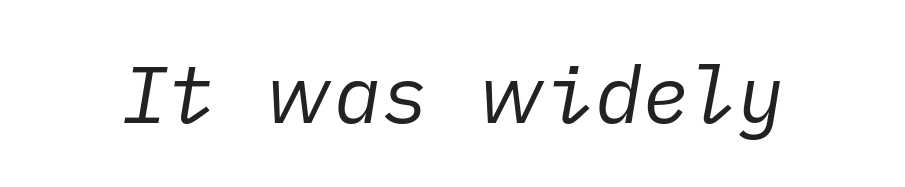
Q: Is the text bold? A: No.
Q: Is the text italic (slanted)? A: Yes, it leans right by about 10 degrees.
Q: Is the text underlined? A: No.
Q: Is the spacing between letters normal or unusually wide? A: Normal.
Q: Width (condensed, normal, or wide)? A: Normal.
Q: Stroke contrast? A: Low.
Q: x-height? A: Medium.
